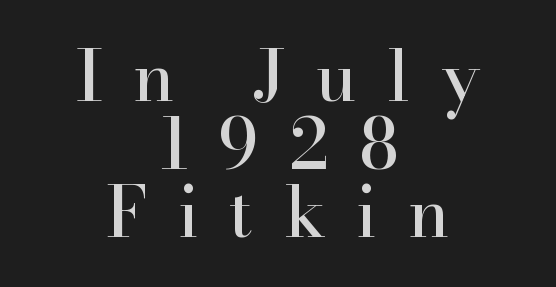
The image shows 70 px serif type, upright; set centered, tight line spacing (0.97x), unusually wide letter spacing (+0.43 em), not underlined; high stroke contrast and a small x-height.
